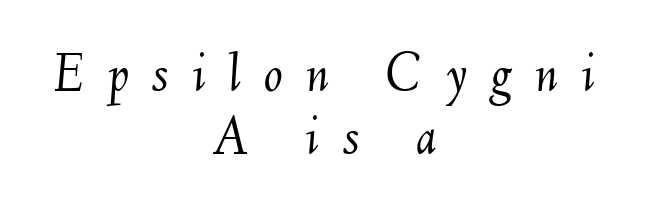
{"italic": "yes", "lean": "right", "slant_degrees": 6, "bold": "no", "weight": "light", "width": "normal", "stroke_contrast": "medium", "x_height": "small", "monospaced": "no", "underline": "no", "align": "center", "line_spacing": "tight", "line_spacing_ratio": 1.13, "letter_spacing": "wide", "letter_spacing_em": 0.41, "glyph_px": 56}
